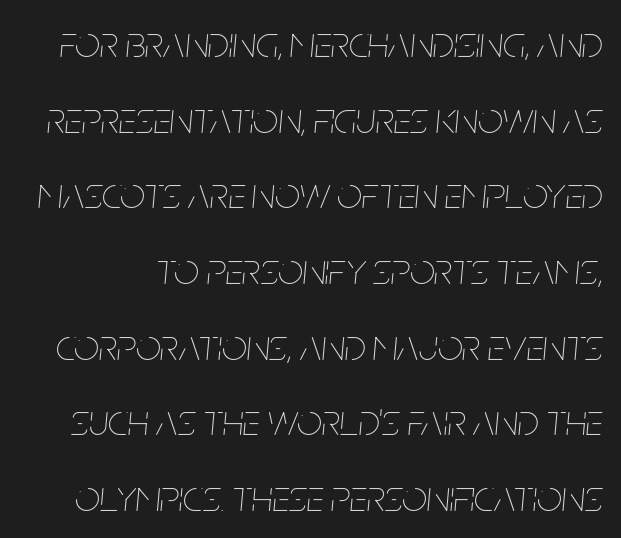
{"italic": "yes", "lean": "right", "slant_degrees": 5, "bold": "no", "weight": "thin", "width": "condensed", "stroke_contrast": "low", "x_height": "large", "monospaced": "no", "underline": "no", "line_spacing_ratio": 1.72, "letter_spacing": "normal", "letter_spacing_em": 0.0, "glyph_px": 44}
